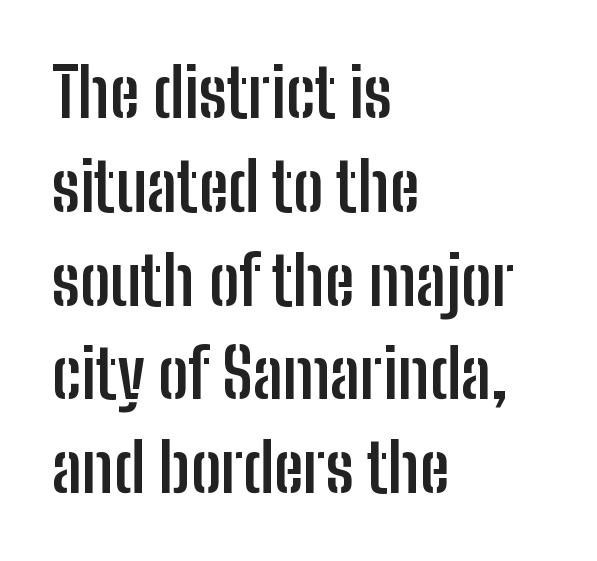
{"serif": "no", "italic": "no", "bold": "yes", "weight": "semibold", "width": "condensed", "stroke_contrast": "low", "x_height": "medium", "monospaced": "no", "underline": "no", "align": "left", "line_spacing": "normal", "line_spacing_ratio": 1.4, "letter_spacing": "normal", "letter_spacing_em": 0.0, "glyph_px": 67}
